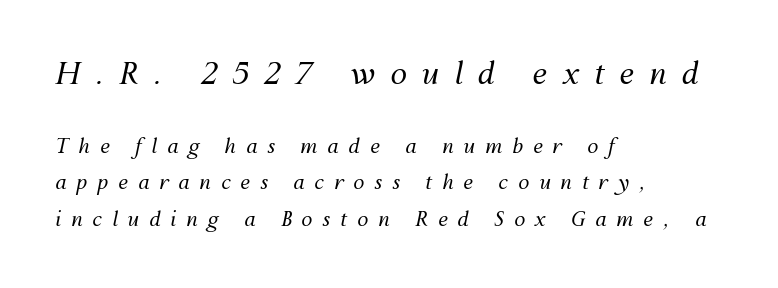
Descender tails drop into unmarked territory. Look at the glyph heights: the upper group is clearly the bigger setting. In terms of posture, this sample is oblique. The rendering anchors every line to the left-hand side. Weight: not bold — regular or lighter. Looks like regular typesetting: each glyph gets only the width it needs.
